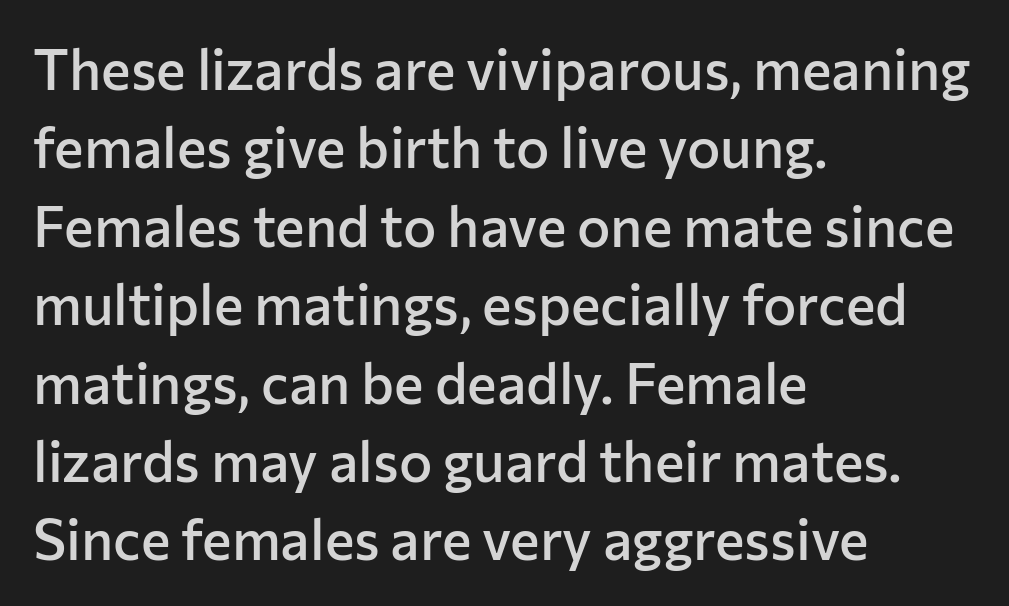
{"serif": "no", "italic": "no", "bold": "semi", "weight": "semibold", "width": "normal", "stroke_contrast": "low", "x_height": "medium", "monospaced": "no", "underline": "no", "align": "left", "line_spacing": "normal", "line_spacing_ratio": 1.4, "letter_spacing": "normal", "letter_spacing_em": 0.0, "glyph_px": 56}
